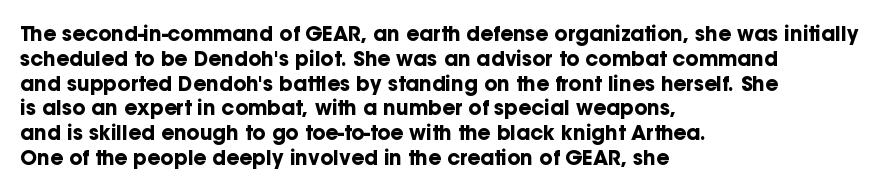
{"italic": "no", "bold": "yes", "underline": "no", "align": "left", "line_spacing_ratio": 1.24, "letter_spacing": "normal", "letter_spacing_em": 0.0, "glyph_px": 20}
